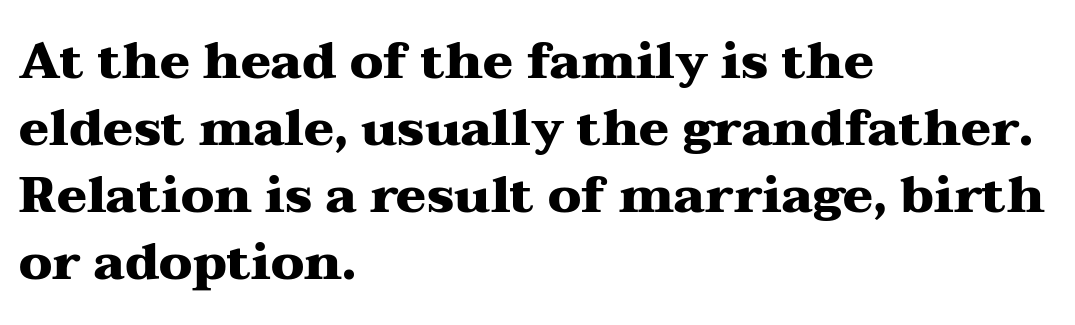
A student would call this left alignment; a typographer would say flush left, rag right. What kind of face is this? One with serifs. The space beneath each line is pristine and unruled. Students, note that the glyphs here touch the page at normal intervals. The space between consecutive lines is moderate. The letters advance in unequal steps, a hallmark of proportional type.
